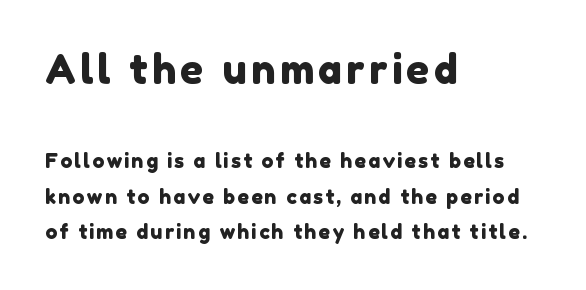
The image shows 40 px sans-serif type; set left-aligned, line spacing 1.78x, not underlined; the first (top) block is 2.0x larger; low stroke contrast and a medium x-height.
